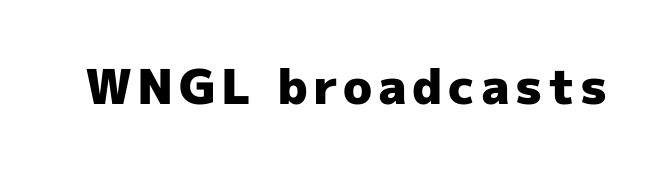
The image shows 48 px heavy sans-serif type, upright; set not underlined; a medium x-height.
